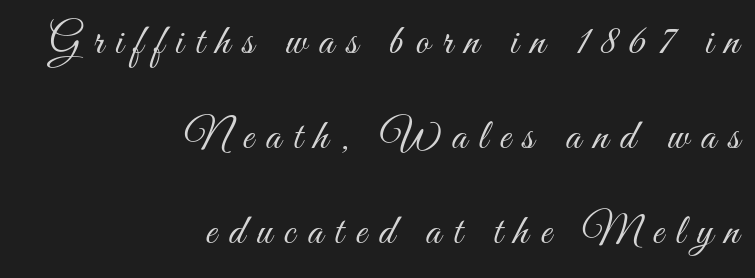
{"bold": "no", "weight": "light", "width": "condensed", "stroke_contrast": "medium", "x_height": "small", "monospaced": "no", "underline": "no", "align": "right", "line_spacing": "loose", "line_spacing_ratio": 2.21, "letter_spacing": "wide", "letter_spacing_em": 0.28, "glyph_px": 43}
